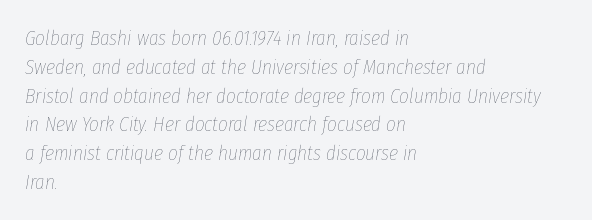
Q: Is the text bold? A: No.
Q: Is the text italic (slanted)? A: Yes, it leans right by about 8 degrees.
Q: Is the text underlined? A: No.
Q: How is the paragraph aligned? A: Left-aligned.
Q: Is the spacing between letters normal or unusually wide? A: Normal.
Q: Is the spacing between lines tight, normal or loose? A: Normal.
